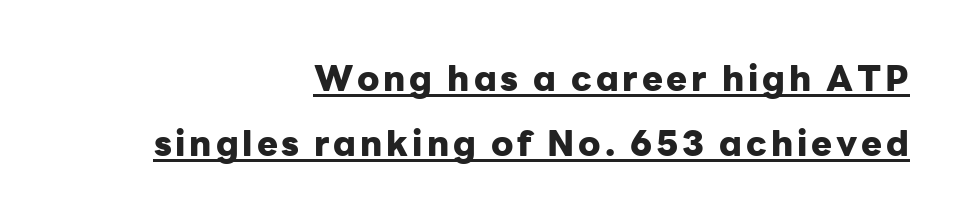
{"serif": "no", "italic": "no", "bold": "yes", "weight": "heavy", "width": "normal", "stroke_contrast": "low", "x_height": "medium", "monospaced": "no", "underline": "yes", "align": "right", "line_spacing_ratio": 1.85, "glyph_px": 35}
